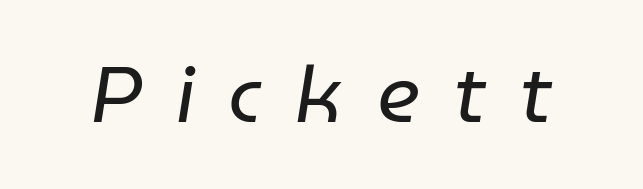
Note the varied advance widths — an 'i' is clearly narrower than an 'm'. The font's italic variant was chosen for this text. The strip under each line holds only bare page. Characters follow at a spacing far wider than the type designer built in. Stem width sits at or under what a default text font uses.
